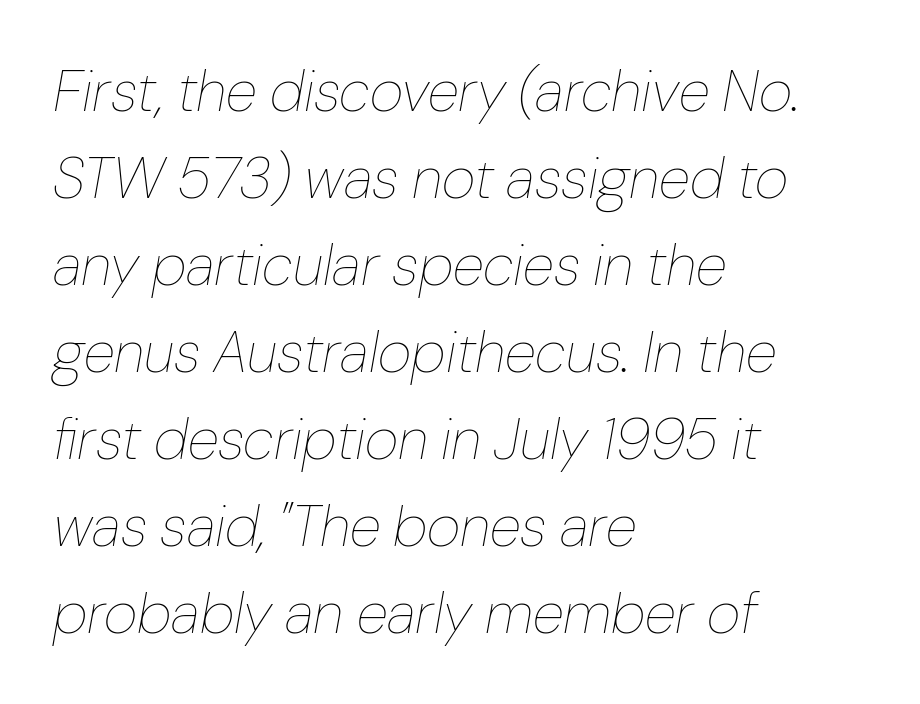
The rendering anchors every line to the left-hand side. Rule under the text: the space is simply empty. Emphasis-style slanted type is in use. The letters advance in unequal steps, a hallmark of proportional type. Words appear dense and cohesive because spacing is normal. Heft: none added — not bold.
